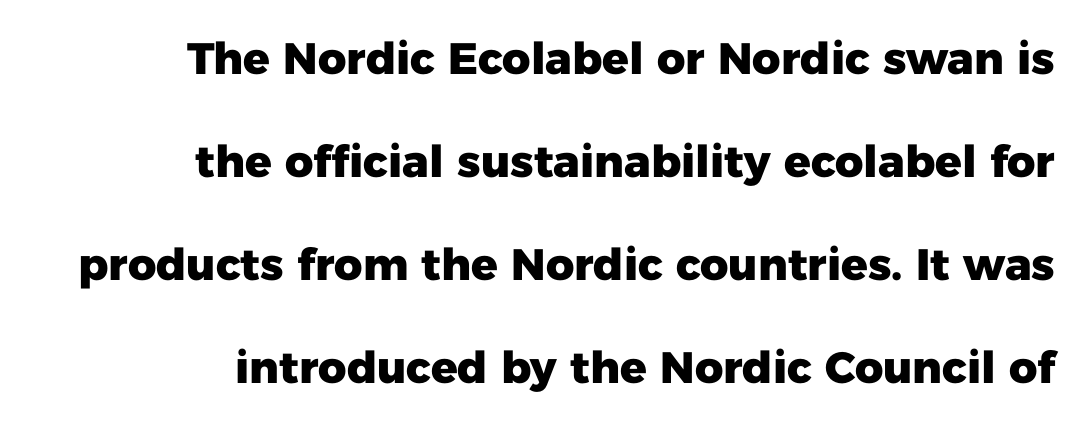
Q: Is the text bold? A: Yes.
Q: Is the text italic (slanted)? A: No, it is upright.
Q: Is the typeface a serif or a sans-serif typeface? A: Sans-serif.
Q: Is the text underlined? A: No.
Q: How is the paragraph aligned? A: Right-aligned.
Q: Is the spacing between letters normal or unusually wide? A: Normal.
Q: Is the spacing between lines tight, normal or loose? A: Loose.
Q: Width (condensed, normal, or wide)? A: Normal.
Q: Stroke contrast? A: Low.
Q: x-height? A: Medium.
Q: Monospaced? A: No.
